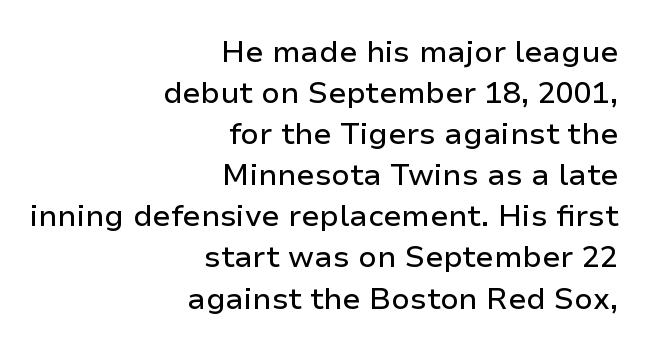
The image shows 30 px sans-serif type, upright; set right-aligned, normal line spacing (1.37x), normal letter spacing, not underlined; low stroke contrast and a medium x-height.
